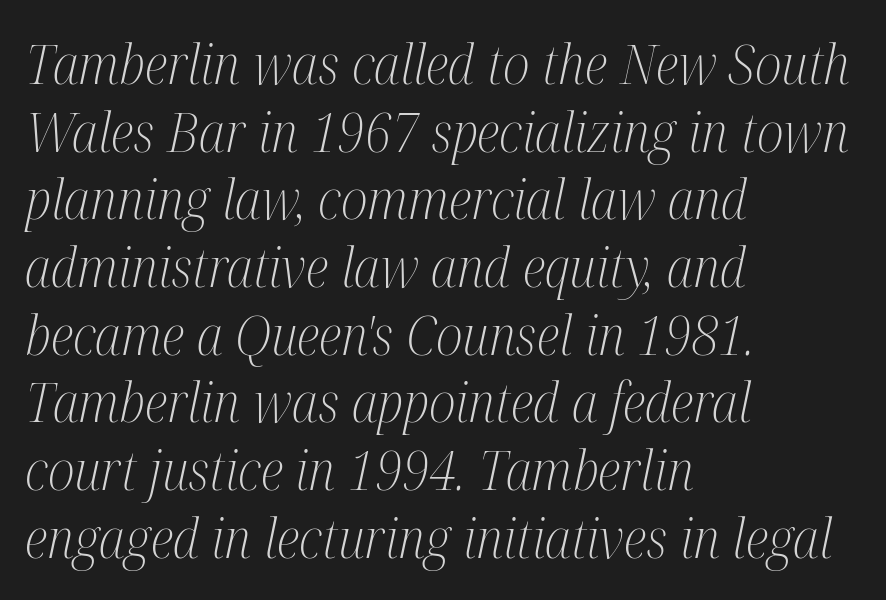
The image shows 55 px light, condensed serif type, italic (leaning right); set left-aligned, line spacing 1.23x, normal letter spacing, not underlined; medium stroke contrast and a medium x-height.
